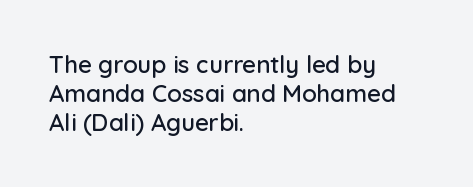
The area under the type is left untouched. Is the block centered? No — it sits flush against the left margin. Default kerning and tracking; the words read as compact shapes. Is there any slant? The stems are plumb.
